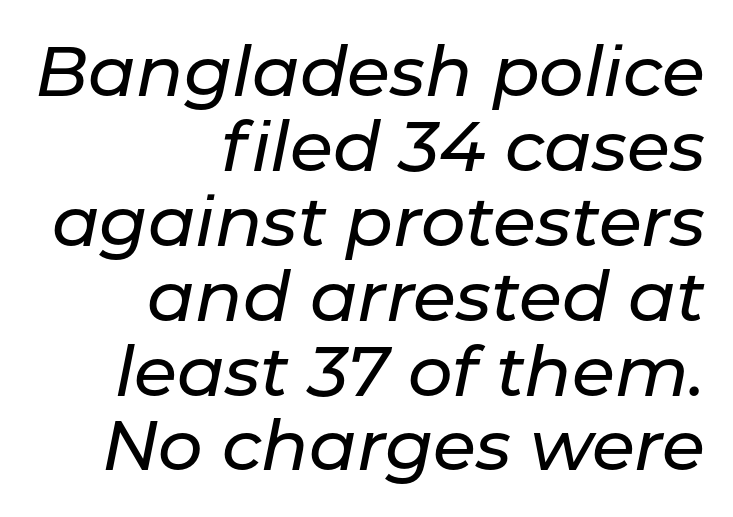
Q: Is the text italic (slanted)? A: Yes, it leans right by about 11 degrees.
Q: Is the text underlined? A: No.
Q: How is the paragraph aligned? A: Right-aligned.
Q: Is the spacing between letters normal or unusually wide? A: Normal.
Q: Is the spacing between lines tight, normal or loose? A: Tight.
Q: Width (condensed, normal, or wide)? A: Normal.
Q: Stroke contrast? A: Low.
Q: x-height? A: Medium.
Q: Monospaced? A: No.
